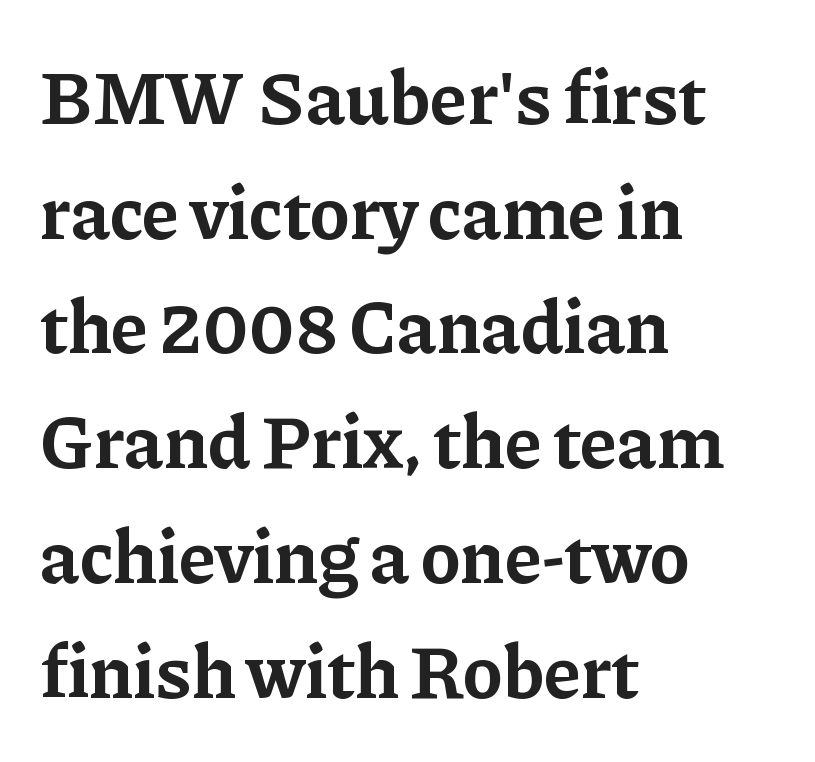
{"serif": "yes", "italic": "no", "bold": "yes", "weight": "bold", "width": "normal", "stroke_contrast": "low", "x_height": "medium", "monospaced": "no", "underline": "no", "align": "left", "line_spacing": "normal", "line_spacing_ratio": 1.53, "letter_spacing": "normal", "letter_spacing_em": 0.0, "glyph_px": 75}
